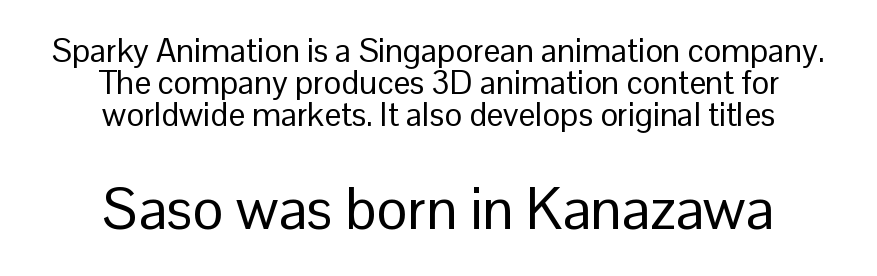
The image shows 58 px regular-weight sans-serif type, upright; set centered, tight line spacing (0.97x), normal letter spacing, not underlined; the second (bottom) block is 1.76x larger; low stroke contrast and a medium x-height.
